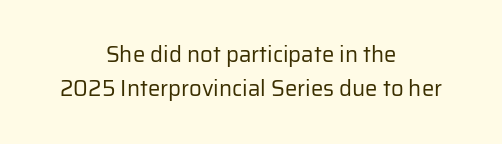
{"italic": "no", "bold": "no", "underline": "no", "align": "center", "line_spacing": "normal", "line_spacing_ratio": 1.56, "letter_spacing": "normal", "letter_spacing_em": 0.0, "glyph_px": 22}
